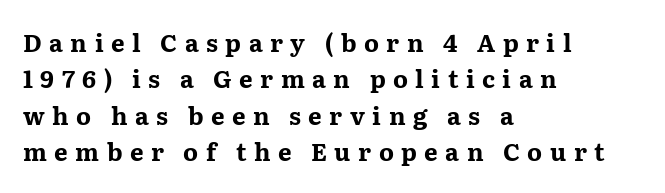
Style check: upright. How are the letters spaced? Widely, with obvious added tracking. Pretty heavy lettering here — definitely bold. Regarding leading, the lines here are spaced in the standard way. The rag falls on the right side of this text block. Descenders hang freely into open space.
